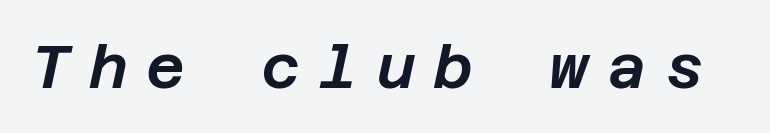
Q: Is the text italic (slanted)? A: Yes, it leans right by about 12 degrees.
Q: Is the text underlined? A: No.
Q: Is the spacing between letters normal or unusually wide? A: Unusually wide.
Q: Width (condensed, normal, or wide)? A: Normal.
Q: Stroke contrast? A: Low.
Q: x-height? A: Large.
